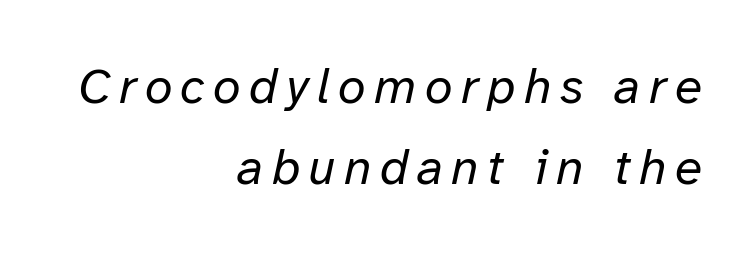
Q: Is the text bold? A: No.
Q: Is the text italic (slanted)? A: Yes, it leans right by about 12 degrees.
Q: Is the text underlined? A: No.
Q: How is the paragraph aligned? A: Right-aligned.
Q: Is the spacing between lines tight, normal or loose? A: Normal.
Q: Width (condensed, normal, or wide)? A: Normal.
Q: Stroke contrast? A: Low.
Q: x-height? A: Medium.
Q: Monospaced? A: No.
